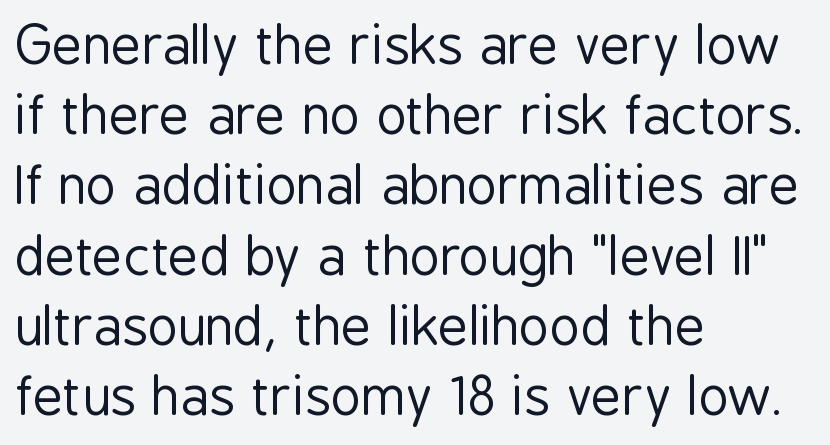
{"serif": "no", "italic": "no", "bold": "no", "weight": "regular", "width": "condensed", "stroke_contrast": "low", "x_height": "medium", "monospaced": "no", "underline": "no", "align": "left", "line_spacing": "normal", "line_spacing_ratio": 1.35, "letter_spacing": "normal", "letter_spacing_em": 0.0, "glyph_px": 52}
